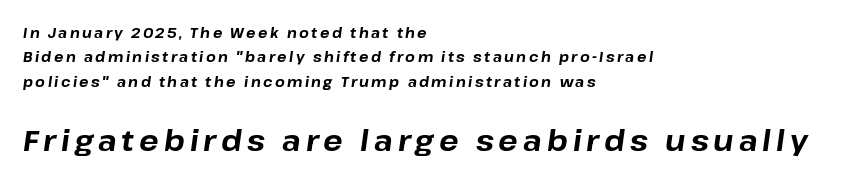
Q: Is the text bold? A: Yes.
Q: Is the text italic (slanted)? A: Yes, it leans right by about 8 degrees.
Q: Is the text underlined? A: No.
Q: How is the paragraph aligned? A: Left-aligned.
Q: Which block of text is set in a larger size, the first (top) or the second (bottom)? A: The second (bottom) one.
Q: Width (condensed, normal, or wide)? A: Normal.
Q: Stroke contrast? A: Low.
Q: x-height? A: Medium.
Q: Monospaced? A: No.
